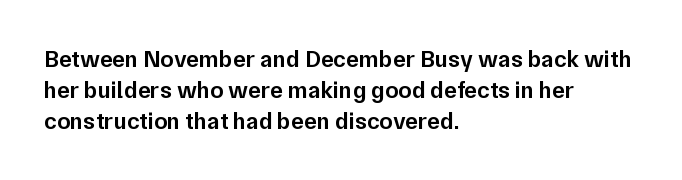
The image shows 24 px text type, upright; set left-aligned, normal line spacing (1.3x), normal letter spacing, not underlined.
